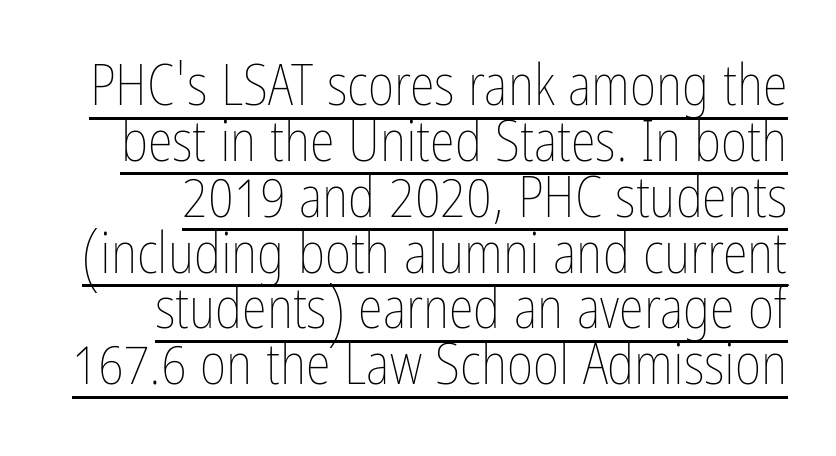
Q: Is the text bold? A: No.
Q: Is the text italic (slanted)? A: No, it is upright.
Q: Is the text underlined? A: Yes.
Q: Is the spacing between letters normal or unusually wide? A: Normal.
Q: Is the spacing between lines tight, normal or loose? A: Tight.
Q: Width (condensed, normal, or wide)? A: Condensed.
Q: Stroke contrast? A: Low.
Q: x-height? A: Medium.
Q: Monospaced? A: No.
